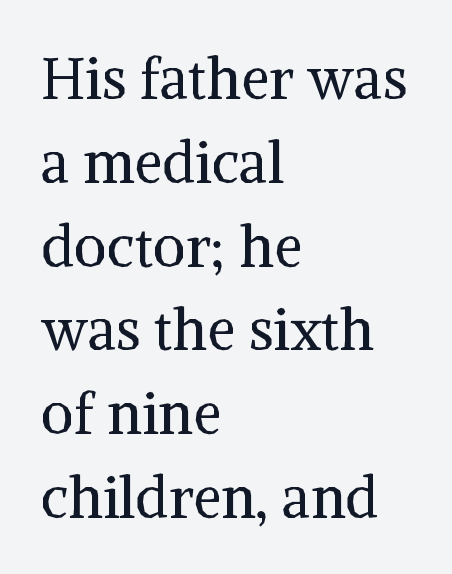
The image shows 57 px regular-weight serif type, upright; set left-aligned, normal line spacing (1.47x), normal letter spacing, not underlined; medium stroke contrast and a medium x-height.
